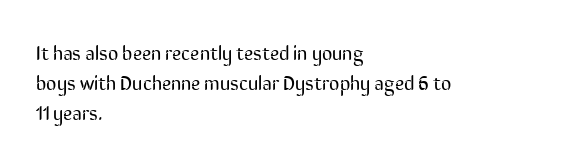
Rule under the text: the space is simply empty. Upright lettering throughout. This rendering leaves character spacing at its baseline value. If you drew a ruler down the left edge, every line would touch it. Is there much room between lines? A standard amount, neither cramped nor airy. This reads as an unemphasized weight, regular at the heaviest.
